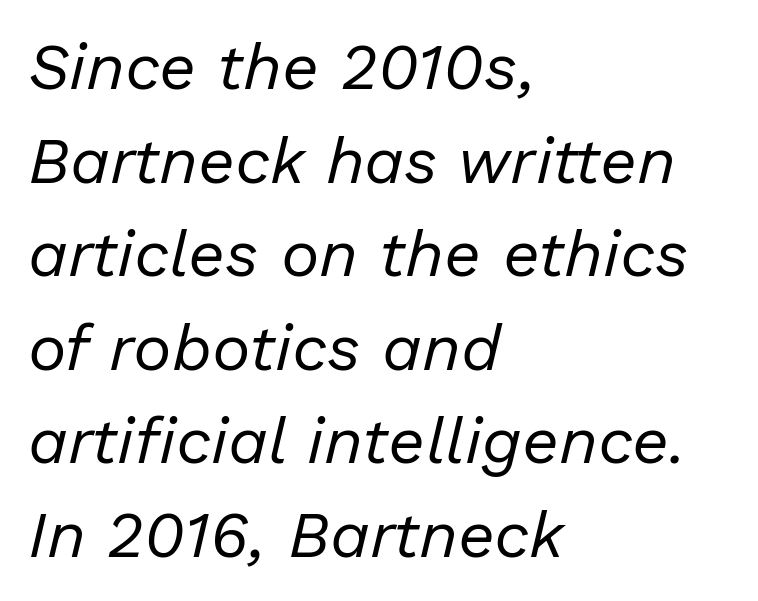
Q: Is the text bold? A: No.
Q: Is the text italic (slanted)? A: Yes, it leans right by about 13 degrees.
Q: Is the text underlined? A: No.
Q: How is the paragraph aligned? A: Left-aligned.
Q: Is the spacing between letters normal or unusually wide? A: Normal.
Q: Is the spacing between lines tight, normal or loose? A: Normal.
Q: Width (condensed, normal, or wide)? A: Normal.
Q: Stroke contrast? A: Low.
Q: x-height? A: Medium.
Q: Monospaced? A: No.
